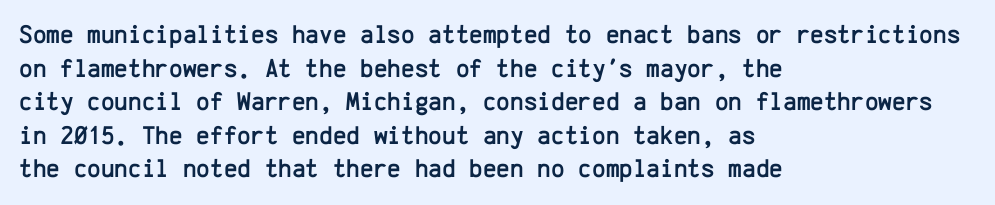
Q: Is the text italic (slanted)? A: No, it is upright.
Q: Is the text underlined? A: No.
Q: How is the paragraph aligned? A: Left-aligned.
Q: Is the spacing between letters normal or unusually wide? A: Normal.
Q: Is the spacing between lines tight, normal or loose? A: Normal.
